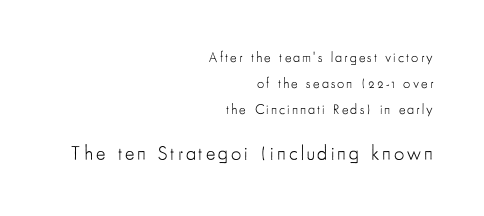
{"italic": "no", "bold": "no", "underline": "no", "align": "right", "line_spacing_ratio": 1.85, "larger_block": "second", "size_ratio": 1.43, "glyph_px": 20}
